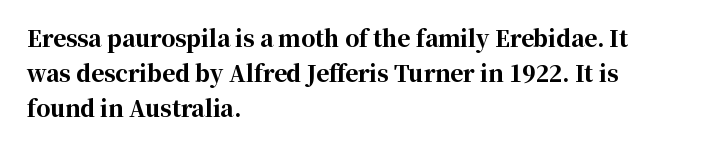
Q: Is the text bold? A: Yes.
Q: Is the text italic (slanted)? A: No, it is upright.
Q: Is the text underlined? A: No.
Q: How is the paragraph aligned? A: Left-aligned.
Q: Is the spacing between letters normal or unusually wide? A: Normal.
Q: Is the spacing between lines tight, normal or loose? A: Normal.
